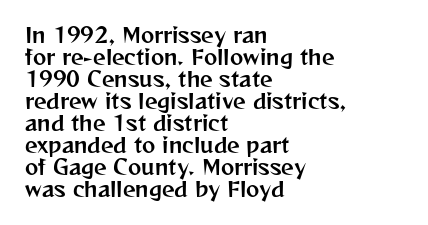
The image shows 20 px text type, upright; set left-aligned, tight line spacing (1.1x), normal letter spacing, not underlined.
